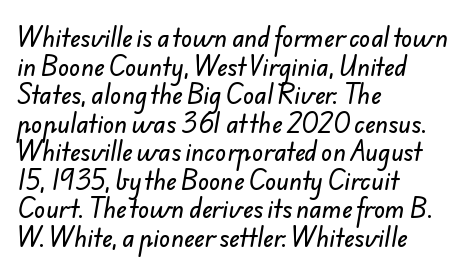
The image shows 23 px text type; set left-aligned, line spacing 1.24x, normal letter spacing, not underlined.
